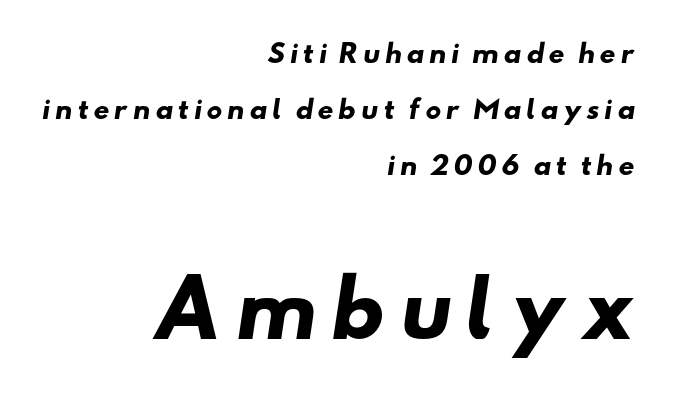
The image shows 76 px heavy, wide sans-serif type; set right-aligned, loose line spacing (2.24x), not underlined; the second (bottom) block is 3.04x larger; low stroke contrast and a small x-height.
